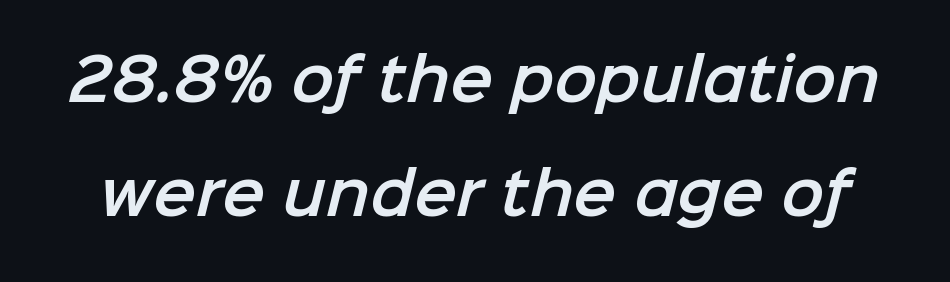
{"serif": "no", "width": "normal", "stroke_contrast": "low", "x_height": "medium", "monospaced": "no", "underline": "no", "line_spacing": "loose", "line_spacing_ratio": 2.0, "letter_spacing": "normal", "letter_spacing_em": 0.0, "glyph_px": 57}
